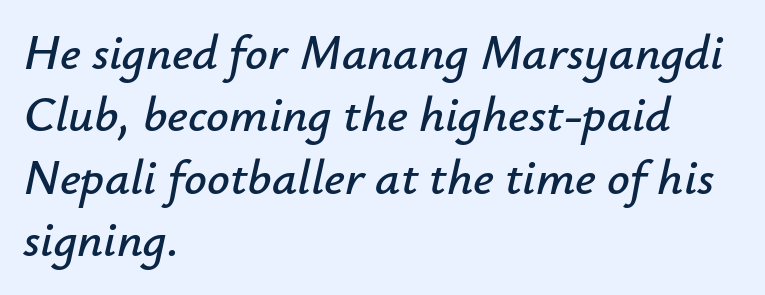
Q: Is the text italic (slanted)? A: Yes, it leans right by about 12 degrees.
Q: Is the text underlined? A: No.
Q: How is the paragraph aligned? A: Left-aligned.
Q: Is the spacing between letters normal or unusually wide? A: Normal.
Q: Is the spacing between lines tight, normal or loose? A: Normal.
Q: Width (condensed, normal, or wide)? A: Normal.
Q: Stroke contrast? A: Low.
Q: x-height? A: Small.
Q: Monospaced? A: No.
